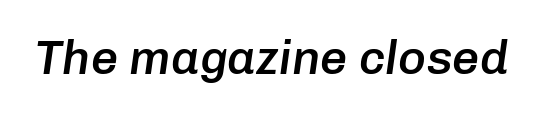
{"italic": "yes", "lean": "right", "slant_degrees": 8, "bold": "semi", "weight": "semibold", "width": "normal", "stroke_contrast": "low", "x_height": "medium", "monospaced": "no", "underline": "no", "letter_spacing": "normal", "letter_spacing_em": 0.0, "glyph_px": 48}
